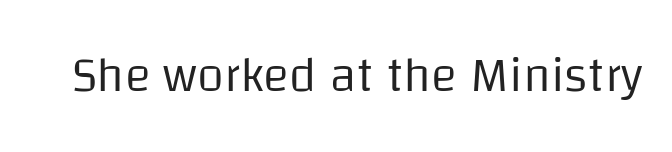
The image shows 49 px regular-weight sans-serif type, upright; set normal letter spacing, not underlined; low stroke contrast and a large x-height.
